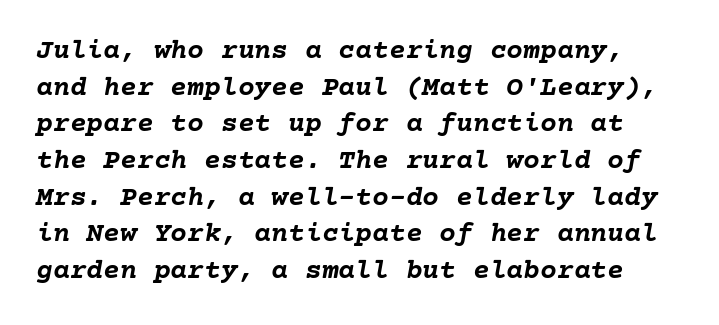
The image shows 28 px semibold type, italic (leaning right); set normal line spacing (1.31x), normal letter spacing, not underlined; low stroke contrast and a medium x-height.
